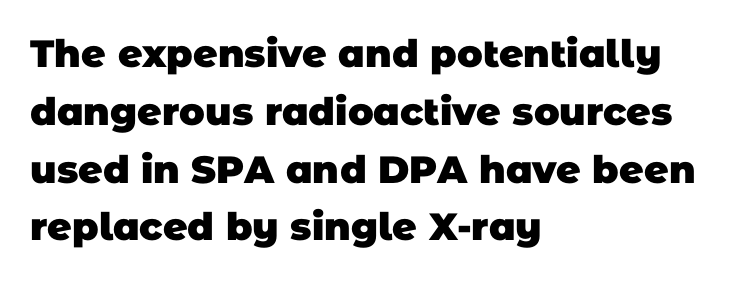
The string is rendered with underlining switched off. Proportional: the letters do not fall into vertical columns. Nobody touched the tracking dial on this one. In CSS terms this would be text-align: left.
